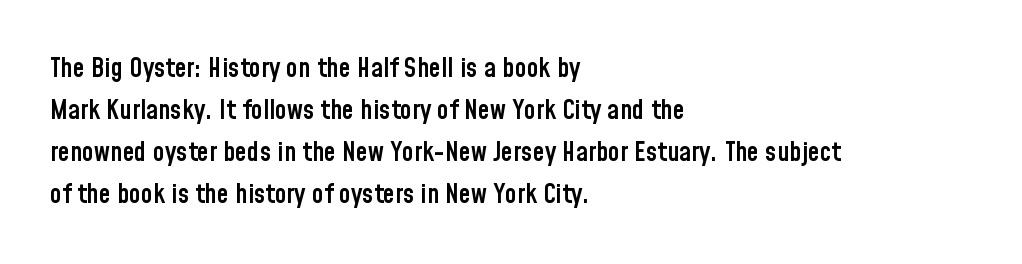
{"italic": "no", "bold": "semi", "underline": "no", "align": "left", "line_spacing": "normal", "line_spacing_ratio": 1.55, "letter_spacing": "normal", "letter_spacing_em": 0.0, "glyph_px": 27}
